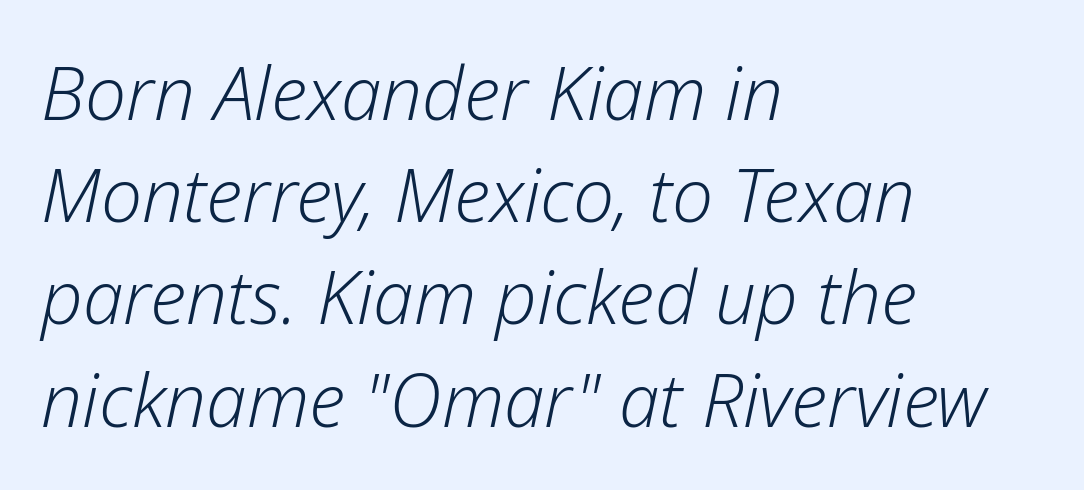
{"italic": "yes", "lean": "right", "slant_degrees": 12, "bold": "no", "weight": "light", "width": "normal", "stroke_contrast": "low", "x_height": "medium", "monospaced": "no", "underline": "no", "align": "left", "line_spacing": "normal", "line_spacing_ratio": 1.4, "letter_spacing": "normal", "letter_spacing_em": 0.0, "glyph_px": 73}
